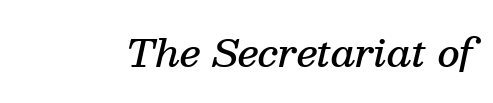
The image shows 38 px semibold serif type, italic (leaning right); set normal letter spacing, not underlined; medium stroke contrast and a medium x-height.
